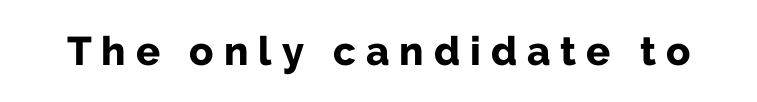
{"serif": "no", "italic": "no", "bold": "yes", "weight": "bold", "width": "normal", "stroke_contrast": "low", "x_height": "medium", "monospaced": "no", "underline": "no", "letter_spacing": "wide", "letter_spacing_em": 0.25, "glyph_px": 40}
